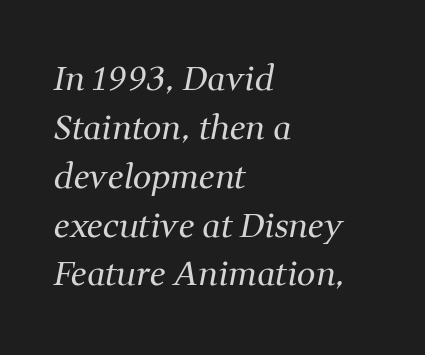
Designer's note — italics engaged. The lines sit at an ordinary, default distance from one another. Leftover space on each line is placed entirely after the last word. The glyphs in this specimen are seriffed. Descenders are the only things crossing below the line.
